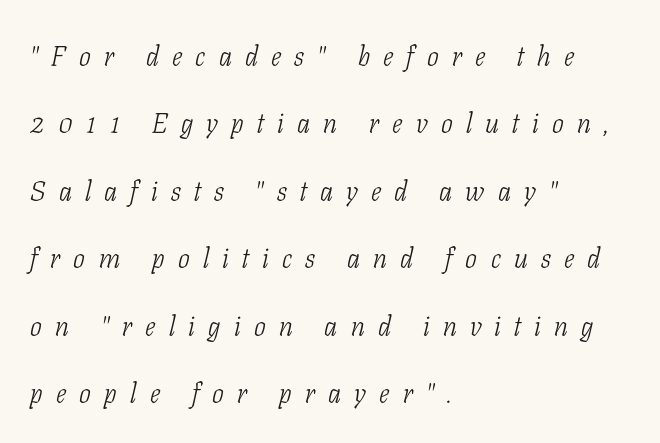
{"serif": "yes", "italic": "yes", "lean": "right", "slant_degrees": 11, "bold": "no", "weight": "light", "width": "condensed", "stroke_contrast": "low", "x_height": "medium", "monospaced": "no", "underline": "no", "align": "left", "line_spacing": "loose", "line_spacing_ratio": 2.41, "letter_spacing": "wide", "letter_spacing_em": 0.47, "glyph_px": 28}
